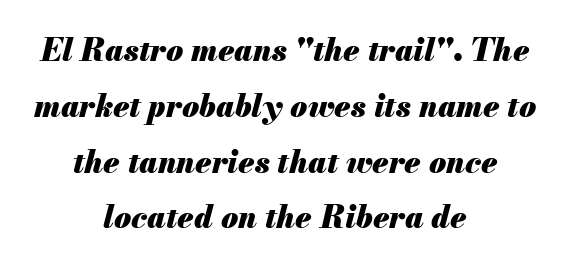
The image shows 31 px heavy type, italic (leaning right); set centered, line spacing 1.8x, normal letter spacing, not underlined; medium stroke contrast and a small x-height.
